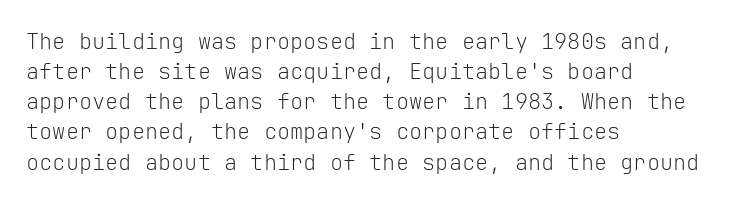
The image shows 22 px text type, upright; set left-aligned, normal line spacing (1.37x), normal letter spacing, not underlined.
